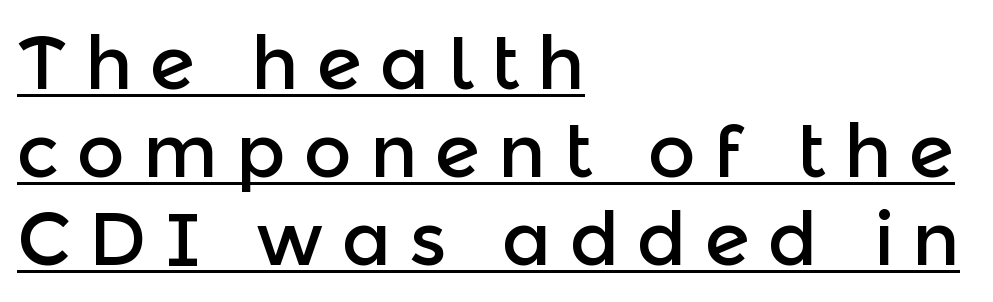
Q: Is the text italic (slanted)? A: No, it is upright.
Q: Is the typeface a serif or a sans-serif typeface? A: Sans-serif.
Q: Is the text underlined? A: Yes.
Q: How is the paragraph aligned? A: Left-aligned.
Q: Is the spacing between letters normal or unusually wide? A: Unusually wide.
Q: Width (condensed, normal, or wide)? A: Normal.
Q: x-height? A: Medium.
Q: Monospaced? A: No.
